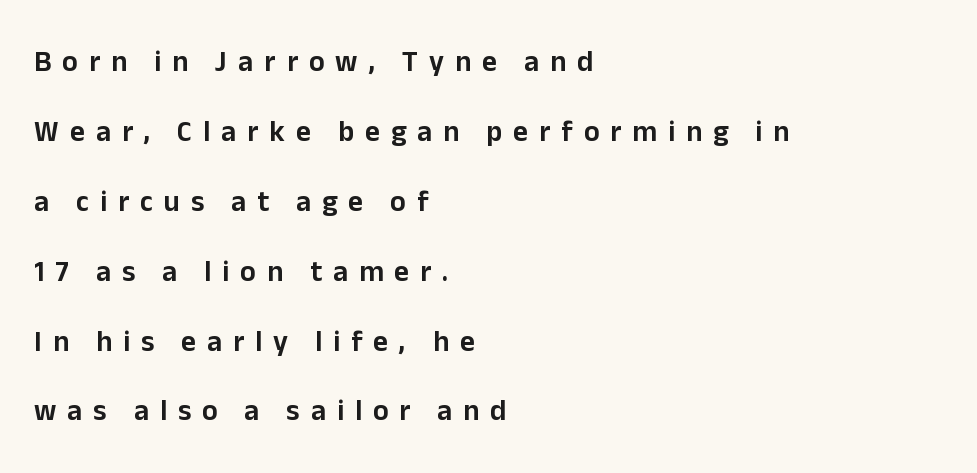
The image shows 29 px sans-serif type, upright; set left-aligned, loose line spacing (2.41x), unusually wide letter spacing (+0.38 em), not underlined; low stroke contrast and a medium x-height.
